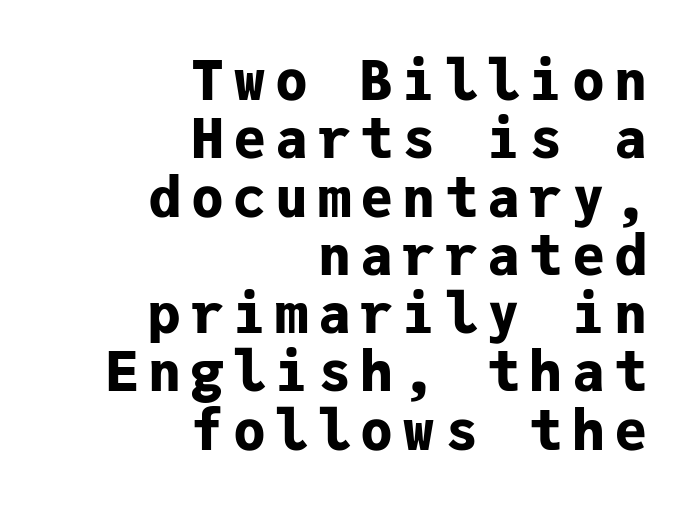
{"serif": "no", "italic": "no", "bold": "yes", "weight": "bold", "width": "normal", "stroke_contrast": "low", "x_height": "medium", "monospaced": "yes", "underline": "no", "align": "right", "line_spacing": "tight", "line_spacing_ratio": 1.06, "glyph_px": 55}
